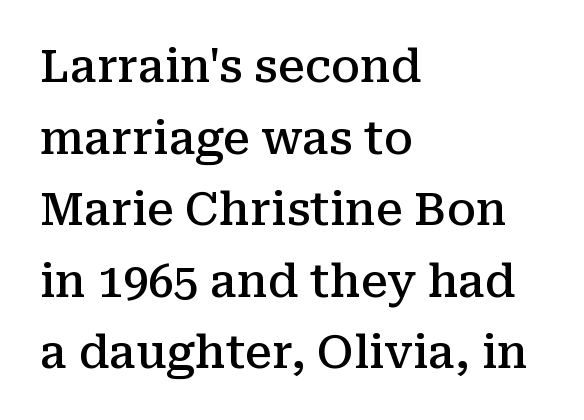
Q: Is the text bold? A: Semi-bold.
Q: Is the text italic (slanted)? A: No, it is upright.
Q: Is the typeface a serif or a sans-serif typeface? A: Serif.
Q: Is the text underlined? A: No.
Q: How is the paragraph aligned? A: Left-aligned.
Q: Is the spacing between letters normal or unusually wide? A: Normal.
Q: Is the spacing between lines tight, normal or loose? A: Normal.
Q: Width (condensed, normal, or wide)? A: Normal.
Q: Stroke contrast? A: Medium.
Q: x-height? A: Medium.
Q: Monospaced? A: No.
